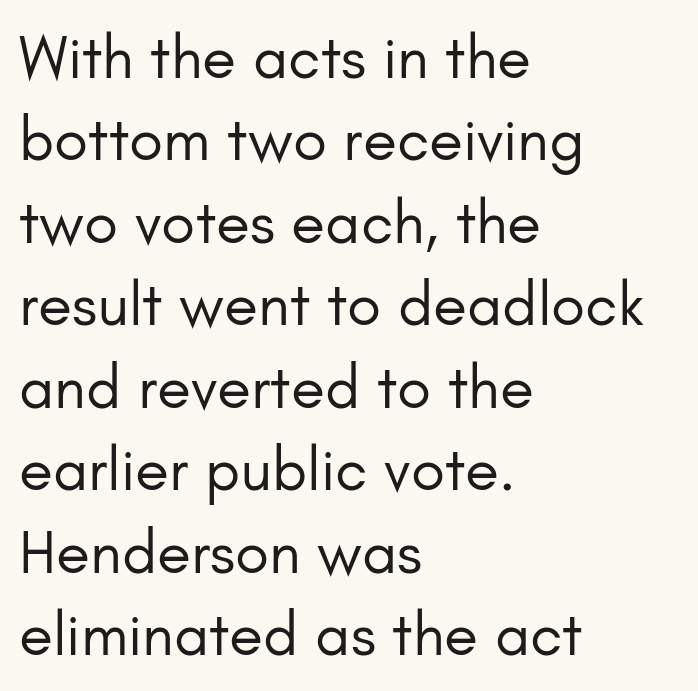
Vertical spacing — default. The ragged edge is on the right, which tells us the setting is flush left. Is the stroke heavy? The answer is a plain regular-or-lighter. The passage shown is not underscored anywhere. Ascenders rise straight up at ninety degrees. This sample uses plain, unmodified letter spacing.
